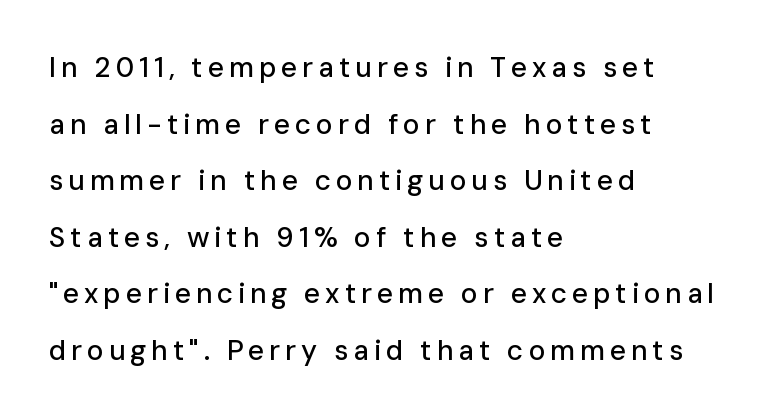
The image shows 28 px sans-serif type, upright; set left-aligned, loose line spacing (2.02x), not underlined; low stroke contrast and a medium x-height.
